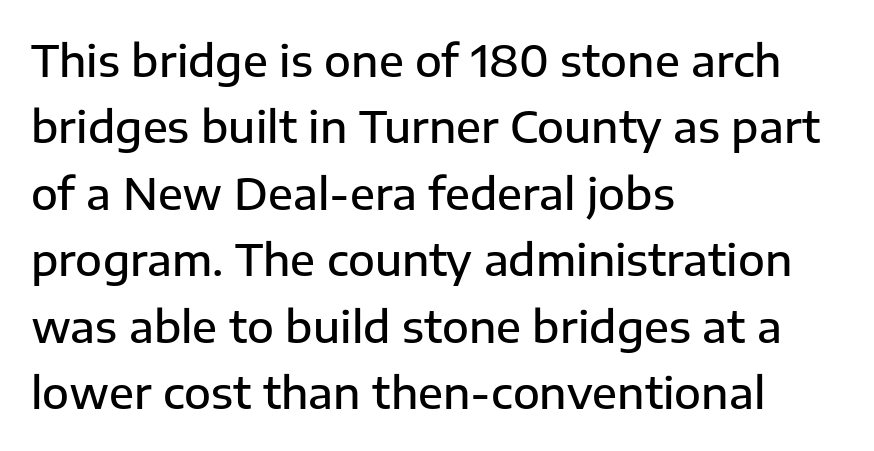
The image shows 44 px semibold sans-serif type, upright; set left-aligned, normal line spacing (1.51x), normal letter spacing, not underlined; low stroke contrast and a medium x-height.
